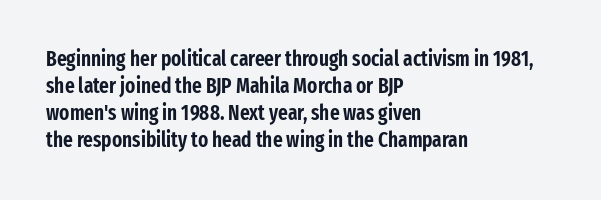
Q: Is the text italic (slanted)? A: No, it is upright.
Q: Is the text underlined? A: No.
Q: How is the paragraph aligned? A: Left-aligned.
Q: Is the spacing between letters normal or unusually wide? A: Normal.
Q: Is the spacing between lines tight, normal or loose? A: Normal.
